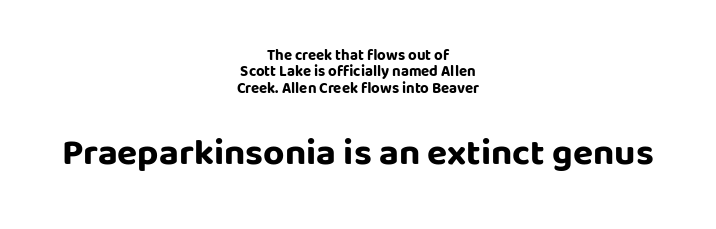
{"serif": "no", "italic": "no", "bold": "yes", "weight": "bold", "width": "normal", "stroke_contrast": "low", "x_height": "large", "monospaced": "no", "underline": "no", "align": "center", "line_spacing": "tight", "line_spacing_ratio": 1.09, "letter_spacing": "normal", "letter_spacing_em": 0.0, "larger_block": "second", "size_ratio": 2.47, "glyph_px": 37}
